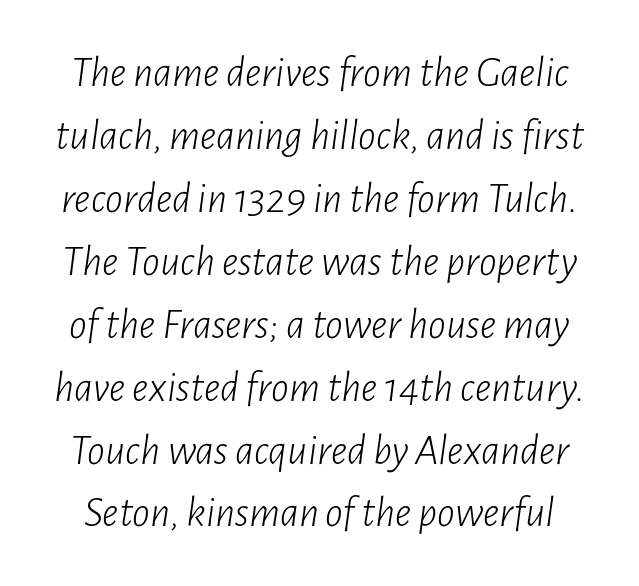
The image shows 44 px light, condensed type, italic (leaning right); set normal line spacing (1.43x), normal letter spacing, not underlined; low stroke contrast and a medium x-height.
